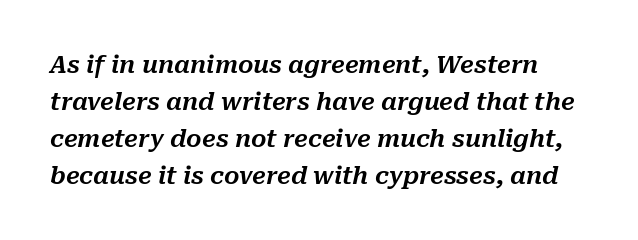
The image shows 24 px text type, italic (leaning right); set normal line spacing (1.54x), normal letter spacing, not underlined.
